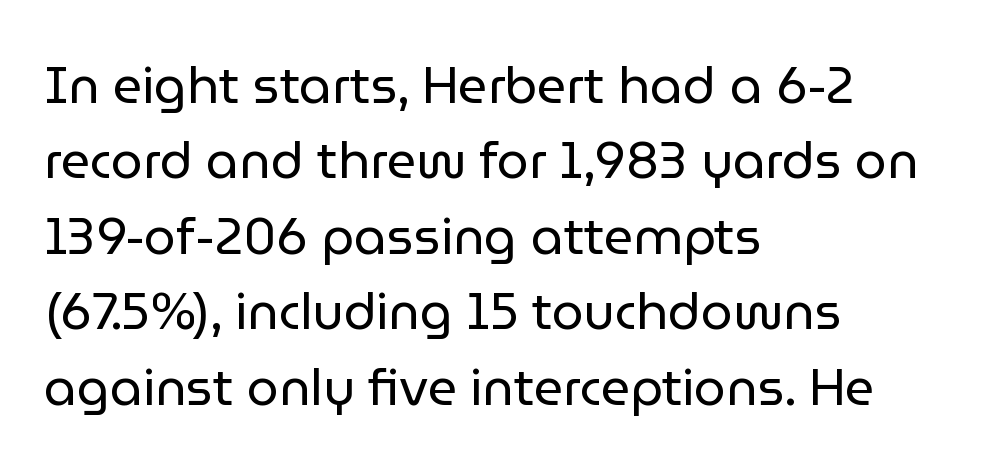
Q: Is the text bold? A: No.
Q: Is the text italic (slanted)? A: No, it is upright.
Q: Is the typeface a serif or a sans-serif typeface? A: Sans-serif.
Q: Is the text underlined? A: No.
Q: How is the paragraph aligned? A: Left-aligned.
Q: Is the spacing between letters normal or unusually wide? A: Normal.
Q: Is the spacing between lines tight, normal or loose? A: Normal.
Q: Width (condensed, normal, or wide)? A: Normal.
Q: Stroke contrast? A: Low.
Q: x-height? A: Medium.
Q: Monospaced? A: No.
